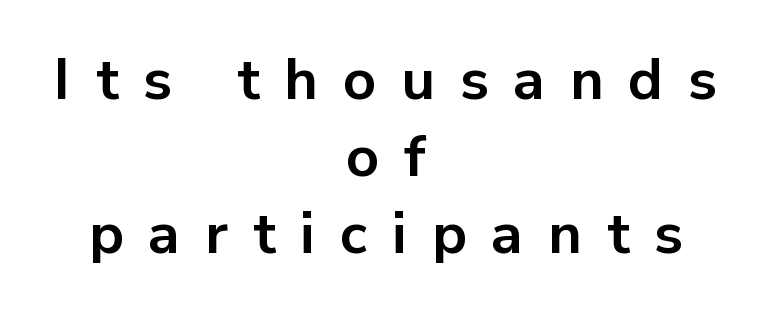
Q: Is the text bold? A: Yes.
Q: Is the text italic (slanted)? A: No, it is upright.
Q: Is the typeface a serif or a sans-serif typeface? A: Sans-serif.
Q: Is the text underlined? A: No.
Q: How is the paragraph aligned? A: Centered.
Q: Is the spacing between letters normal or unusually wide? A: Unusually wide.
Q: Is the spacing between lines tight, normal or loose? A: Normal.
Q: Width (condensed, normal, or wide)? A: Normal.
Q: Stroke contrast? A: Low.
Q: x-height? A: Medium.
Q: Monospaced? A: No.
